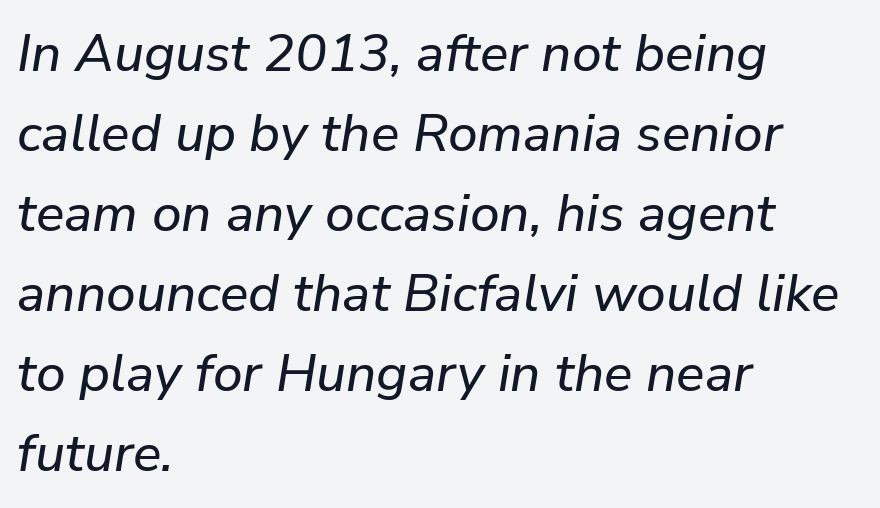
The image shows 53 px text type, italic (leaning right); set left-aligned, normal line spacing (1.51x), normal letter spacing, not underlined; low stroke contrast and a medium x-height.
